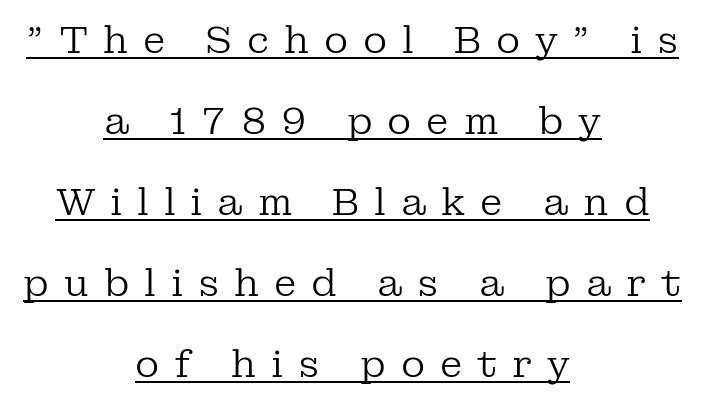
Q: Is the text bold? A: No.
Q: Is the text italic (slanted)? A: No, it is upright.
Q: Is the typeface a serif or a sans-serif typeface? A: Serif.
Q: Is the text underlined? A: Yes.
Q: How is the paragraph aligned? A: Centered.
Q: Is the spacing between letters normal or unusually wide? A: Unusually wide.
Q: Is the spacing between lines tight, normal or loose? A: Loose.
Q: Width (condensed, normal, or wide)? A: Normal.
Q: Stroke contrast? A: Low.
Q: x-height? A: Medium.
Q: Monospaced? A: No.
